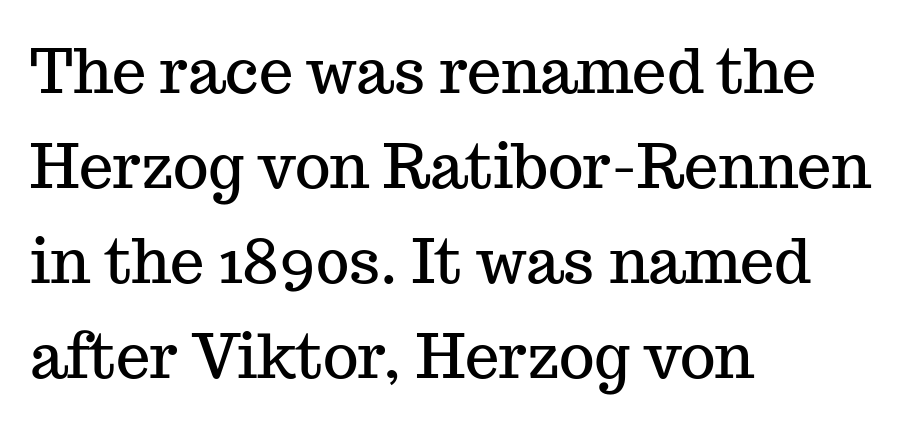
Q: Is the text italic (slanted)? A: No, it is upright.
Q: Is the typeface a serif or a sans-serif typeface? A: Serif.
Q: Is the text underlined? A: No.
Q: How is the paragraph aligned? A: Left-aligned.
Q: Is the spacing between letters normal or unusually wide? A: Normal.
Q: Is the spacing between lines tight, normal or loose? A: Normal.
Q: Width (condensed, normal, or wide)? A: Normal.
Q: Stroke contrast? A: Medium.
Q: x-height? A: Medium.
Q: Monospaced? A: No.
